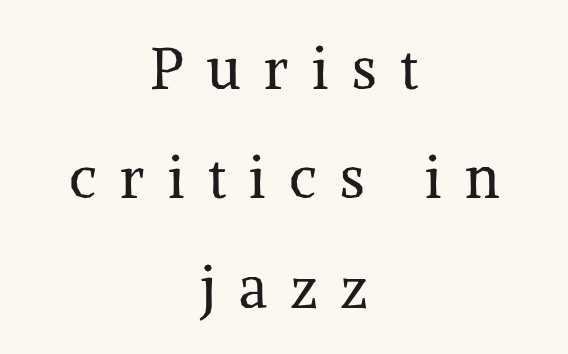
The whitespace from short lines is split evenly between both sides. Is the stroke heavy? The answer is a plain regular-or-lighter. Type style note: has serifs. The foot of each line stays bare and open.
